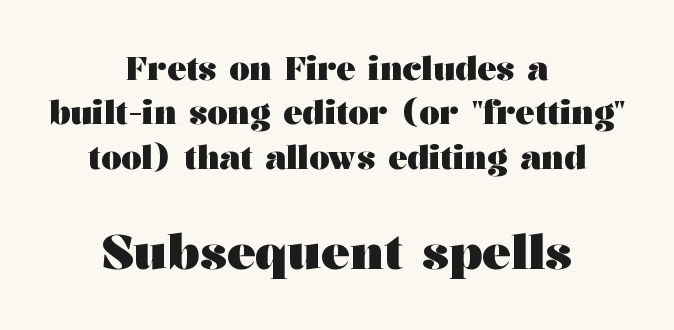
The image shows 48 px heavy, wide serif type, upright; set centered, normal line spacing (1.39x), normal letter spacing, not underlined; the second (bottom) block is 1.5x larger; medium stroke contrast and a medium x-height.
